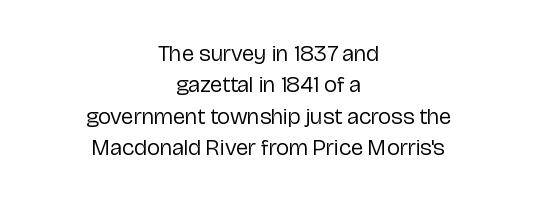
Letters have the restrained weight of plain body copy at most. Italic: no, the glyphs are upright roman. Clear beneath every line of the passage. Summary of vertical rhythm: regular, with standard interline spacing.
